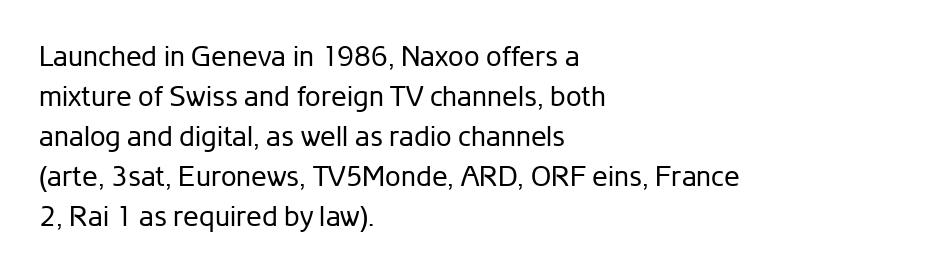
{"serif": "no", "italic": "no", "bold": "no", "weight": "regular", "width": "normal", "stroke_contrast": "low", "x_height": "medium", "monospaced": "no", "underline": "no", "align": "left", "line_spacing": "normal", "line_spacing_ratio": 1.43, "letter_spacing": "normal", "letter_spacing_em": 0.0, "glyph_px": 28}
